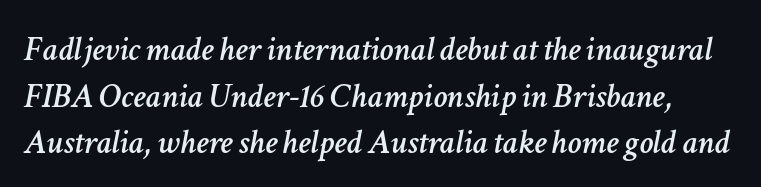
The image shows 35 px text type, italic (leaning right); set normal line spacing (1.33x), normal letter spacing, not underlined; low stroke contrast and a medium x-height.
